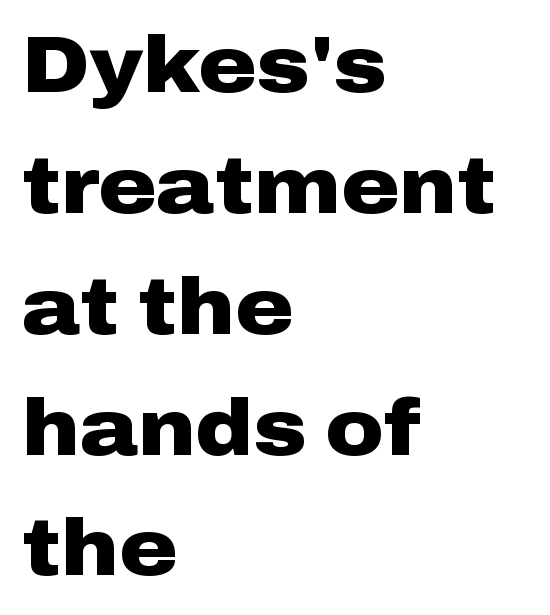
Words float on clear page, feet unadorned. These lines are rendered in a variable-pitch font. The rows are spaced the way most documents space them. This sample uses a sans-serif face.
